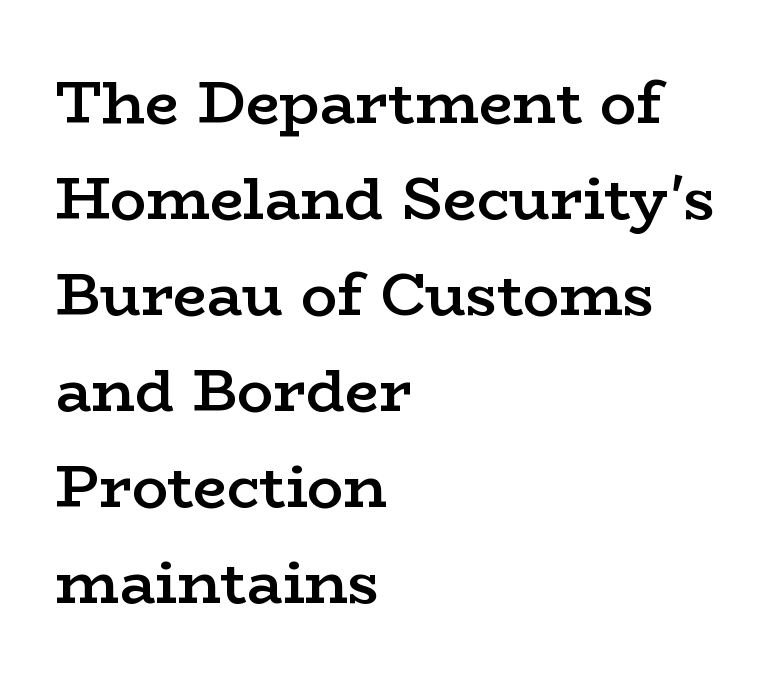
Q: Is the text bold? A: Semi-bold.
Q: Is the text italic (slanted)? A: No, it is upright.
Q: Is the typeface a serif or a sans-serif typeface? A: Serif.
Q: Is the text underlined? A: No.
Q: How is the paragraph aligned? A: Left-aligned.
Q: Is the spacing between letters normal or unusually wide? A: Normal.
Q: Is the spacing between lines tight, normal or loose? A: Normal.
Q: Width (condensed, normal, or wide)? A: Wide.
Q: Stroke contrast? A: Low.
Q: x-height? A: Medium.
Q: Monospaced? A: No.
